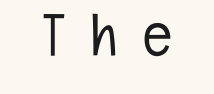
Q: Is the text bold? A: No.
Q: Is the text italic (slanted)? A: No, it is upright.
Q: Is the typeface a serif or a sans-serif typeface? A: Sans-serif.
Q: Is the text underlined? A: No.
Q: Is the spacing between letters normal or unusually wide? A: Unusually wide.
Q: Width (condensed, normal, or wide)? A: Condensed.
Q: Stroke contrast? A: Low.
Q: x-height? A: Medium.
Q: Monospaced? A: No.
